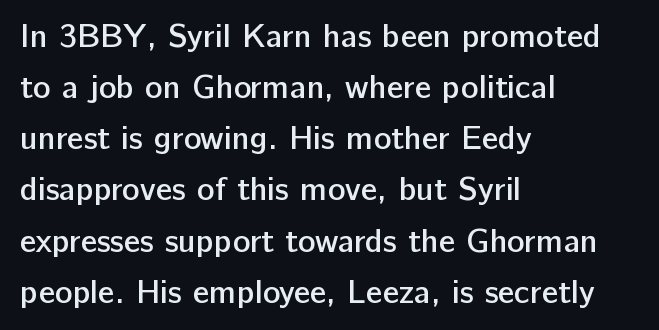
The image shows 33 px semibold sans-serif type, upright; set left-aligned, normal line spacing (1.55x), normal letter spacing, not underlined; low stroke contrast and a medium x-height.
